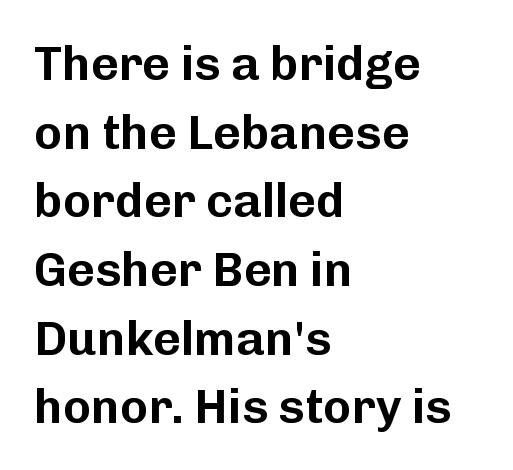
The image shows 48 px sans-serif type, upright; set left-aligned, normal line spacing (1.43x), normal letter spacing, not underlined; low stroke contrast and a medium x-height.
